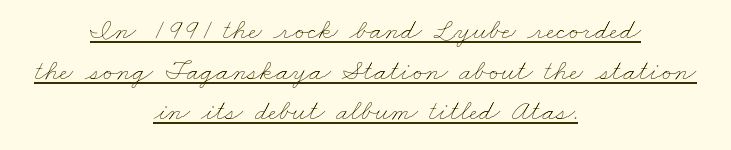
Each letter keeps its own natural width here, so spacing adapts to shape. The font sits on the lighter half of the weight spectrum, regular included. Default kerning and tracking; the words read as compact shapes. The face used here appears with an underline applied. A typesetter would call this leading conventional body-copy spacing.
